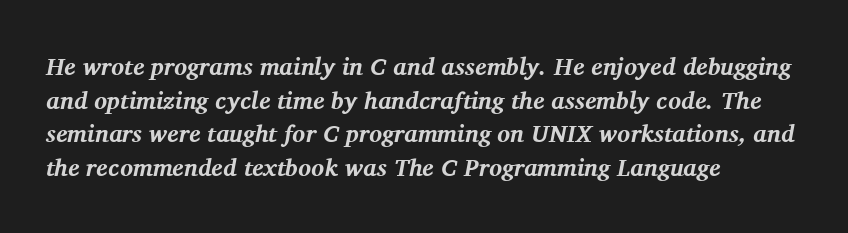
The rows are spaced the way most documents space them. Honestly, the letter spacing is just normal — you wouldn't notice it. If you drew a line through each stem, it would be angled. This rendering features lettering with no underline.
